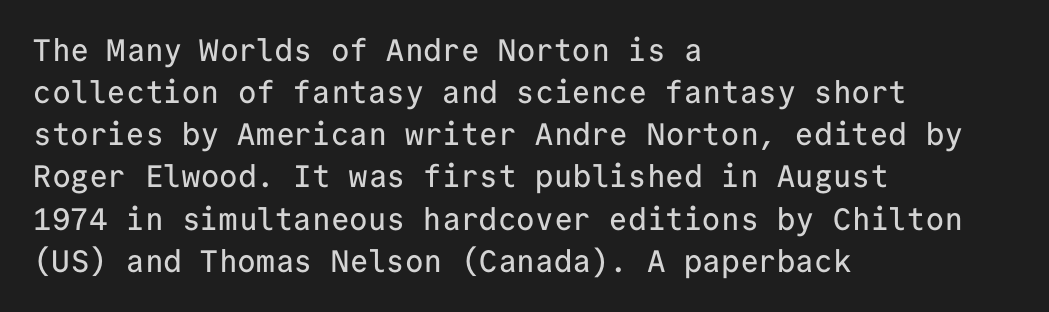
Q: Is the text italic (slanted)? A: No, it is upright.
Q: Is the typeface a serif or a sans-serif typeface? A: Sans-serif.
Q: Is the text underlined? A: No.
Q: How is the paragraph aligned? A: Left-aligned.
Q: Is the spacing between letters normal or unusually wide? A: Normal.
Q: Is the spacing between lines tight, normal or loose? A: Normal.
Q: Width (condensed, normal, or wide)? A: Normal.
Q: Stroke contrast? A: Low.
Q: x-height? A: Medium.
Q: Monospaced? A: Yes.
